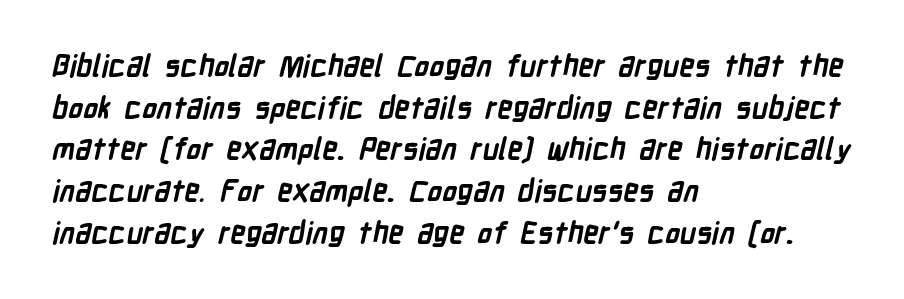
{"serif": "no", "bold": "yes", "weight": "semibold", "width": "condensed", "stroke_contrast": "low", "x_height": "medium", "monospaced": "no", "underline": "no", "align": "left", "line_spacing": "normal", "line_spacing_ratio": 1.39, "letter_spacing": "normal", "letter_spacing_em": 0.0, "glyph_px": 30}
